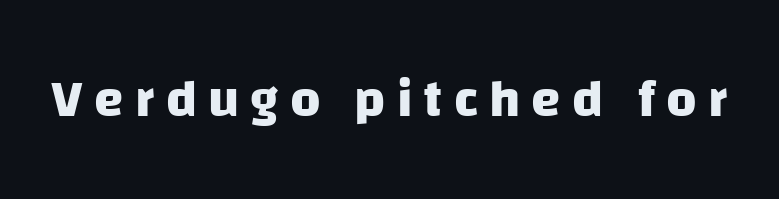
Someone cranked the tracking dial way up on this one. Check where the strokes stop: nothing finishes them off — pure sans. Note the varied advance widths — an 'i' is clearly narrower than an 'm'. Any mark beneath the type? The region is blank. Compared with an ordinary text face, these strokes are far heavier — a full bold.
